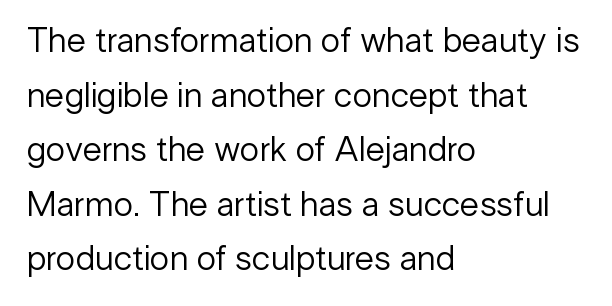
{"serif": "no", "italic": "no", "bold": "no", "weight": "regular", "width": "normal", "stroke_contrast": "low", "x_height": "medium", "monospaced": "no", "underline": "no", "align": "left", "line_spacing": "normal", "line_spacing_ratio": 1.56, "letter_spacing": "normal", "letter_spacing_em": 0.0, "glyph_px": 35}
